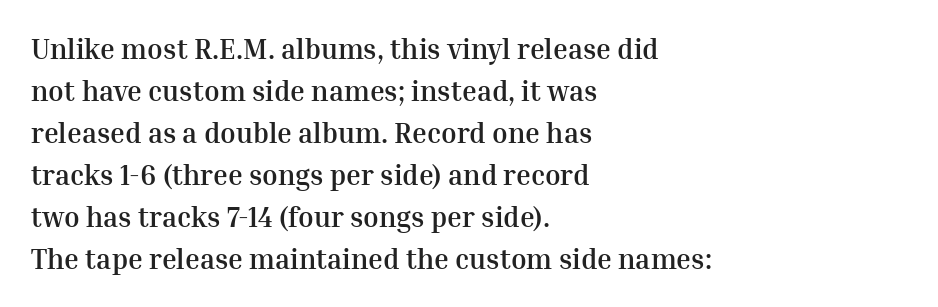
You can tell it's not italic because the verticals are truly vertical. Summary of weight: heavy, a full bold. Classification — serif. Whoever set this chose a conventional vertical rhythm.
